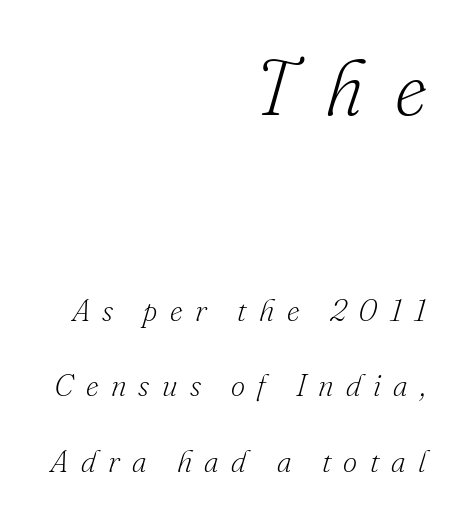
The image shows 78 px light serif type, italic (leaning right); set right-aligned, loose line spacing (2.43x), unusually wide letter spacing (+0.4 em), not underlined; the first (top) block is 2.52x larger; low stroke contrast and a small x-height.
